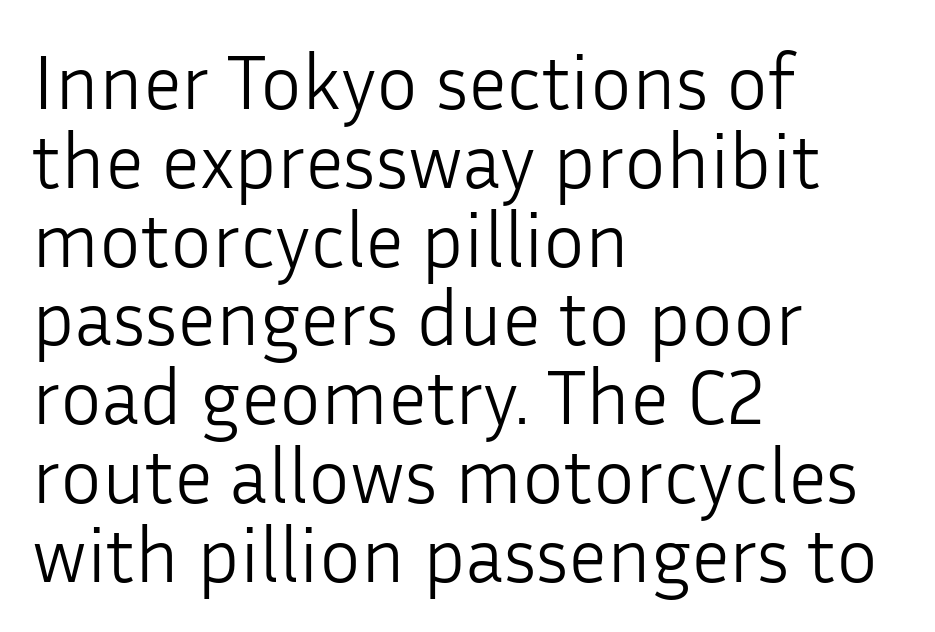
{"serif": "no", "italic": "no", "bold": "no", "weight": "light", "width": "normal", "stroke_contrast": "low", "x_height": "medium", "monospaced": "no", "underline": "no", "align": "left", "line_spacing": "tight", "line_spacing_ratio": 1.01, "letter_spacing": "normal", "letter_spacing_em": 0.0, "glyph_px": 78}
